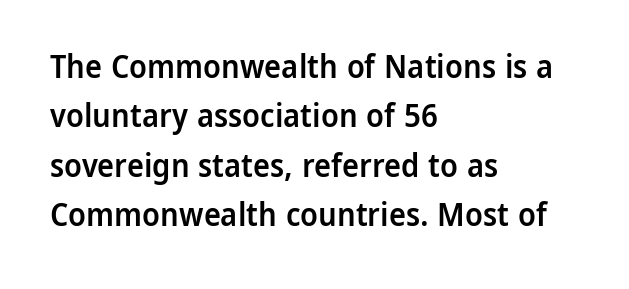
The image shows 32 px semibold sans-serif type, upright; set left-aligned, normal line spacing (1.54x), normal letter spacing, not underlined; low stroke contrast and a medium x-height.
